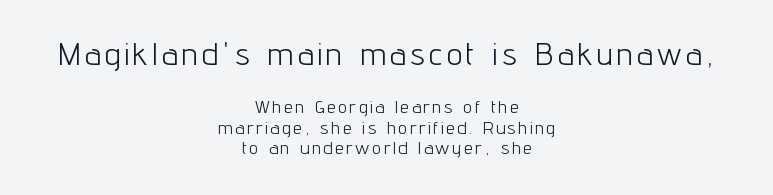
A clean baseline with only descenders dipping below it. Visually the block forms a symmetrical silhouette, jagged on both flanks. The typography opts for an upright posture over an oblique one. Proportional: the letters do not fall into vertical columns.
